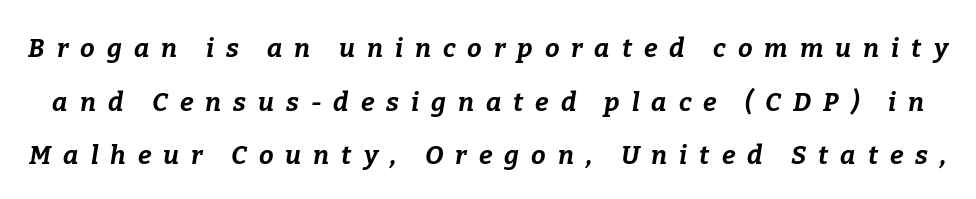
In terms of weight, the rendering is a true, heavy bold. These lines stand farther apart than default settings would place them. A bare baseline throughout the passage. Looking at the ascenders, they clearly lean.
